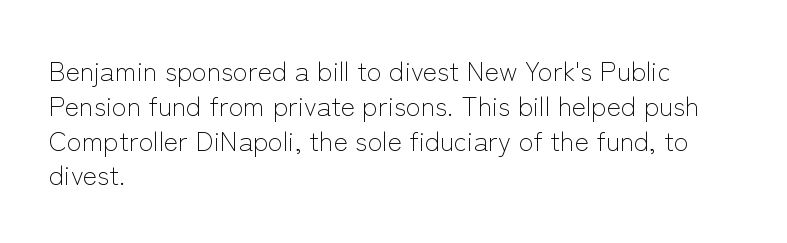
This sample keeps an unexceptional amount of space between lines. Characters remain perfectly vertical along every line. The gap between lines stays unmarked. Is this a heavy cut? Hardly; it is regular or lighter.
